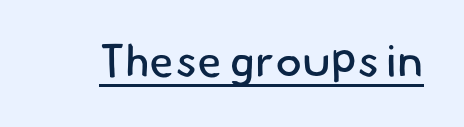
These lines are composed in type without serifs. The face used here is rendered with its standard letterfit. Underline: present. The rendering uses natural spacing where letterforms have individual widths. Ink coverage per letter is moderate at most.
